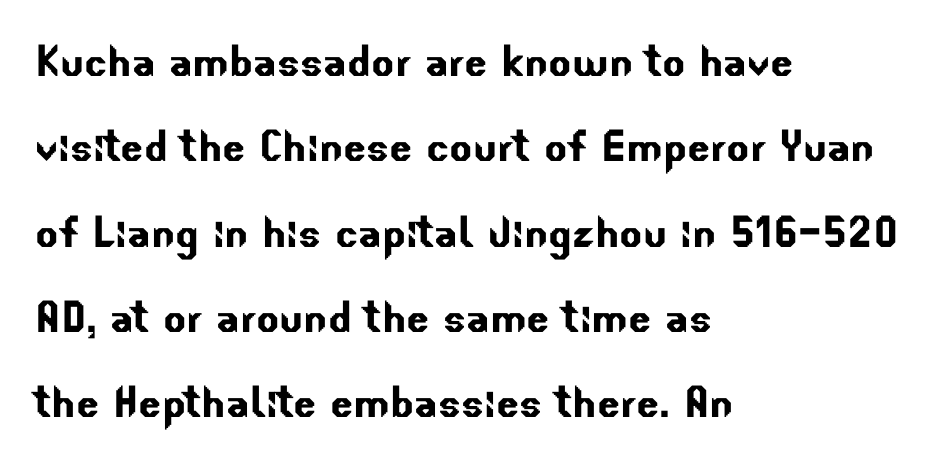
{"serif": "no", "width": "normal", "stroke_contrast": "low", "x_height": "small", "monospaced": "no", "underline": "no", "align": "left", "line_spacing": "normal", "line_spacing_ratio": 1.58, "letter_spacing": "normal", "letter_spacing_em": 0.0, "glyph_px": 54}
